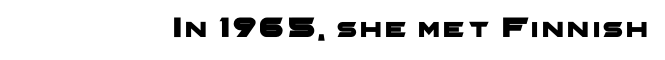
{"serif": "no", "width": "wide", "stroke_contrast": "low", "x_height": "medium", "monospaced": "no", "underline": "no", "glyph_px": 29}
